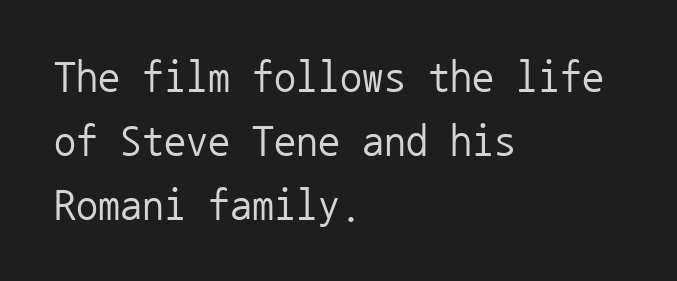
Q: Is the text bold? A: No.
Q: Is the text italic (slanted)? A: No, it is upright.
Q: Is the typeface a serif or a sans-serif typeface? A: Sans-serif.
Q: Is the text underlined? A: No.
Q: How is the paragraph aligned? A: Left-aligned.
Q: Is the spacing between letters normal or unusually wide? A: Normal.
Q: Is the spacing between lines tight, normal or loose? A: Normal.
Q: Width (condensed, normal, or wide)? A: Normal.
Q: Stroke contrast? A: Low.
Q: x-height? A: Medium.
Q: Monospaced? A: Yes.
